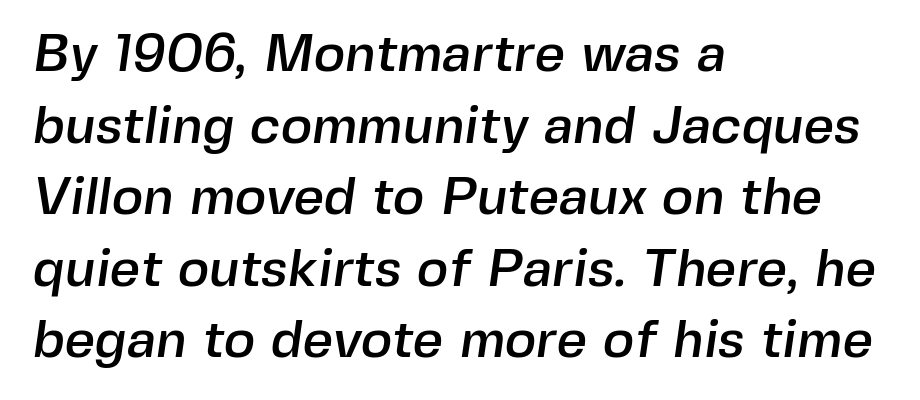
Q: Is the typeface a serif or a sans-serif typeface? A: Sans-serif.
Q: Is the text underlined? A: No.
Q: How is the paragraph aligned? A: Left-aligned.
Q: Is the spacing between letters normal or unusually wide? A: Normal.
Q: Is the spacing between lines tight, normal or loose? A: Normal.
Q: Width (condensed, normal, or wide)? A: Normal.
Q: x-height? A: Medium.
Q: Monospaced? A: No.
